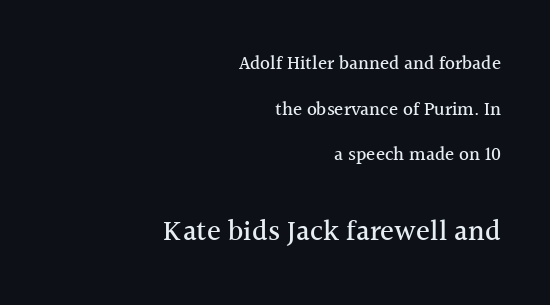
This rendering employs a face with finishing strokes, i.e., a serif. Is this a fixed-width face? No — the glyphs have proportional, varying widths. The type sits square on the baseline with zero lean. Honestly, the rows look like they've been pulled way apart. Alignment: flush right. Underline: absent.
